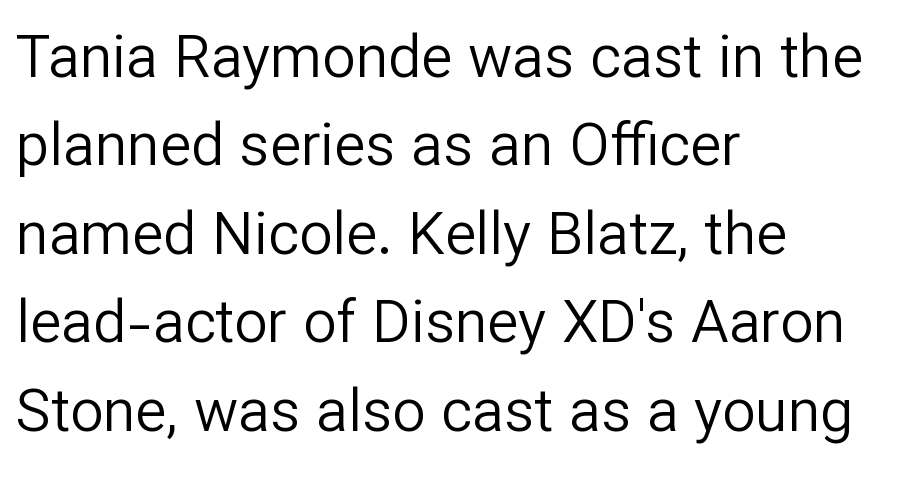
Q: Is the text bold? A: No.
Q: Is the text italic (slanted)? A: No, it is upright.
Q: Is the typeface a serif or a sans-serif typeface? A: Sans-serif.
Q: Is the text underlined? A: No.
Q: How is the paragraph aligned? A: Left-aligned.
Q: Is the spacing between letters normal or unusually wide? A: Normal.
Q: Is the spacing between lines tight, normal or loose? A: Normal.
Q: Width (condensed, normal, or wide)? A: Normal.
Q: Stroke contrast? A: Low.
Q: x-height? A: Medium.
Q: Monospaced? A: No.
